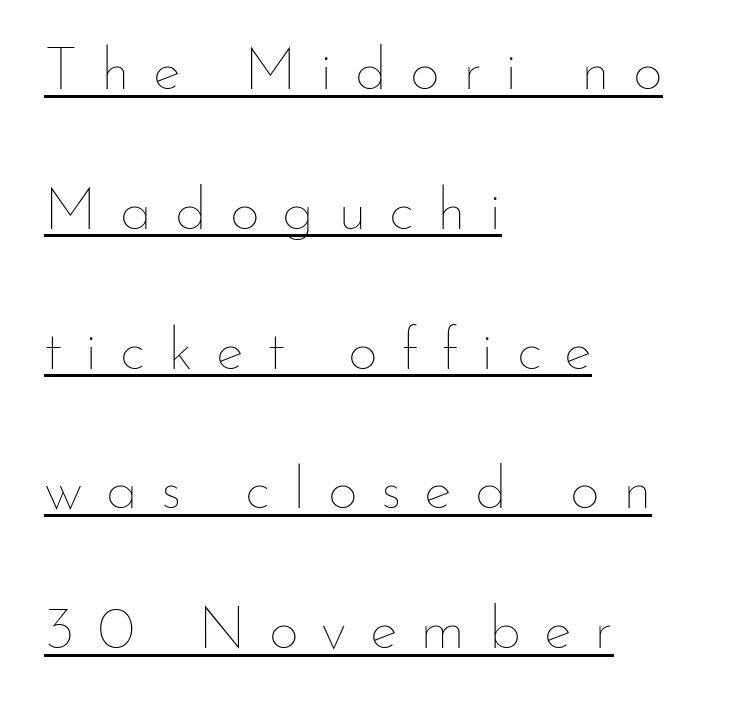
The image shows 59 px thin type, upright; set left-aligned, loose line spacing (2.37x), unusually wide letter spacing (+0.39 em), underlined; low stroke contrast and a small x-height.
